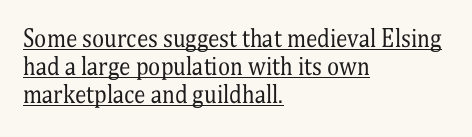
The paragraph has a hard left edge and a soft right edge. Ascenders rise straight up at ninety degrees. The characters are drawn with everyday or finer stroke widths. Glance below the letters and you will spot a drawn line. Between one letter and the next there's only the usual sliver of space.
